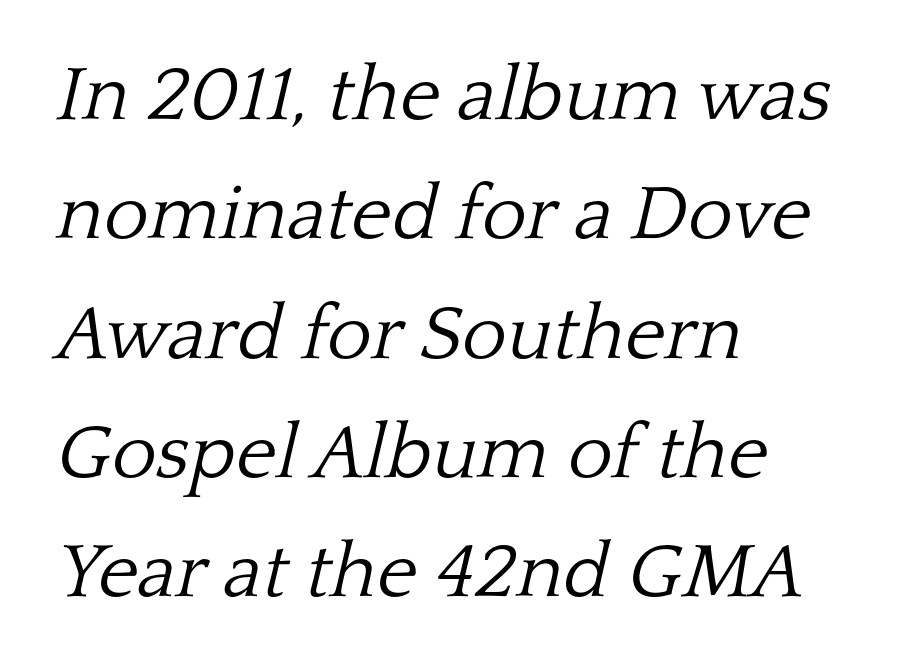
{"serif": "yes", "italic": "yes", "lean": "right", "slant_degrees": 13, "bold": "no", "weight": "light", "width": "normal", "stroke_contrast": "low", "x_height": "medium", "monospaced": "no", "underline": "no", "align": "left", "line_spacing": "normal", "line_spacing_ratio": 1.55, "letter_spacing": "normal", "letter_spacing_em": 0.0, "glyph_px": 77}
